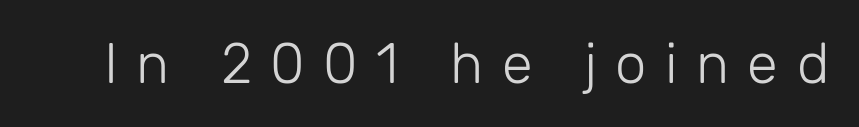
The image shows 56 px light sans-serif type, upright; set unusually wide letter spacing (+0.33 em), not underlined; low stroke contrast and a medium x-height.
